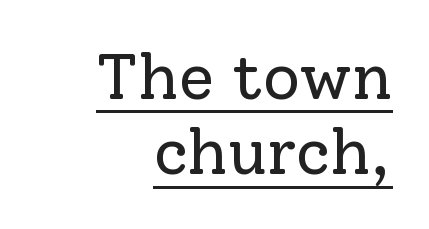
{"serif": "yes", "italic": "no", "bold": "no", "weight": "regular", "width": "normal", "stroke_contrast": "low", "x_height": "medium", "monospaced": "no", "underline": "yes", "align": "right", "line_spacing_ratio": 1.16, "letter_spacing": "normal", "letter_spacing_em": 0.0, "glyph_px": 65}
